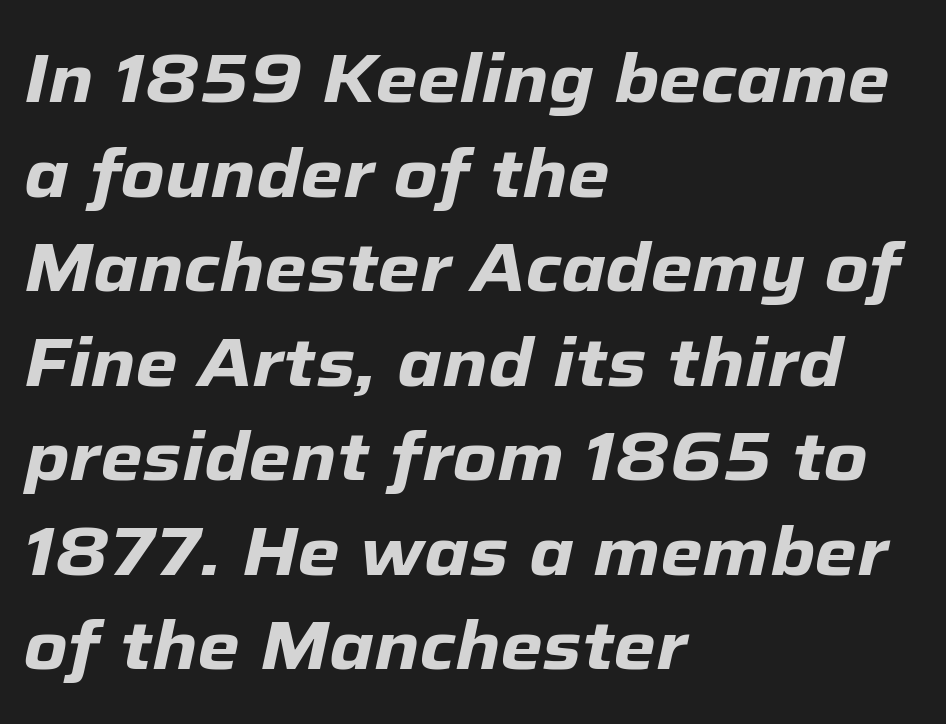
{"italic": "yes", "lean": "right", "slant_degrees": 12, "bold": "yes", "weight": "heavy", "width": "normal", "stroke_contrast": "low", "x_height": "medium", "monospaced": "no", "underline": "no", "align": "left", "line_spacing": "normal", "line_spacing_ratio": 1.39, "letter_spacing": "normal", "letter_spacing_em": 0.0, "glyph_px": 68}
